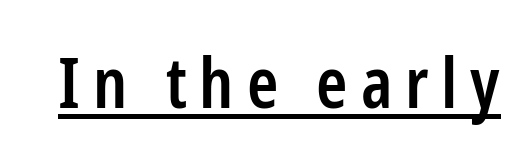
Q: Is the text bold? A: Semi-bold.
Q: Is the text italic (slanted)? A: No, it is upright.
Q: Is the typeface a serif or a sans-serif typeface? A: Sans-serif.
Q: Is the text underlined? A: Yes.
Q: Width (condensed, normal, or wide)? A: Condensed.
Q: Stroke contrast? A: Low.
Q: x-height? A: Medium.
Q: Monospaced? A: No.
